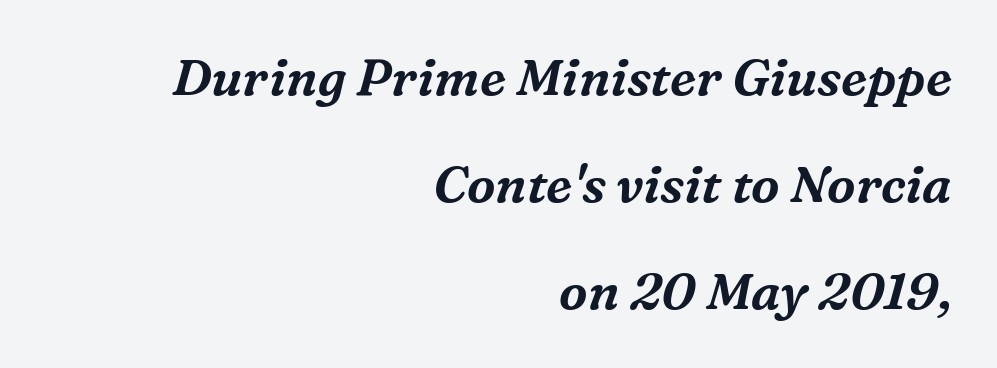
Q: Is the text italic (slanted)? A: Yes, it leans right by about 16 degrees.
Q: Is the typeface a serif or a sans-serif typeface? A: Serif.
Q: Is the text underlined? A: No.
Q: How is the paragraph aligned? A: Right-aligned.
Q: Is the spacing between letters normal or unusually wide? A: Normal.
Q: Is the spacing between lines tight, normal or loose? A: Loose.
Q: Width (condensed, normal, or wide)? A: Normal.
Q: Stroke contrast? A: Medium.
Q: x-height? A: Medium.
Q: Monospaced? A: No.
